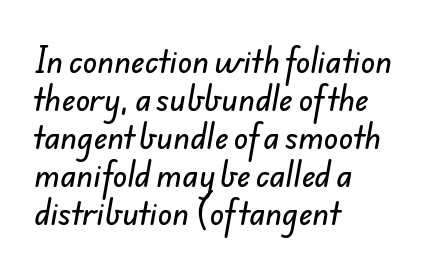
Q: Is the typeface a serif or a sans-serif typeface? A: Sans-serif.
Q: Is the text underlined? A: No.
Q: How is the paragraph aligned? A: Left-aligned.
Q: Is the spacing between letters normal or unusually wide? A: Normal.
Q: Is the spacing between lines tight, normal or loose? A: Normal.
Q: Width (condensed, normal, or wide)? A: Normal.
Q: Stroke contrast? A: Low.
Q: x-height? A: Small.
Q: Monospaced? A: No.
